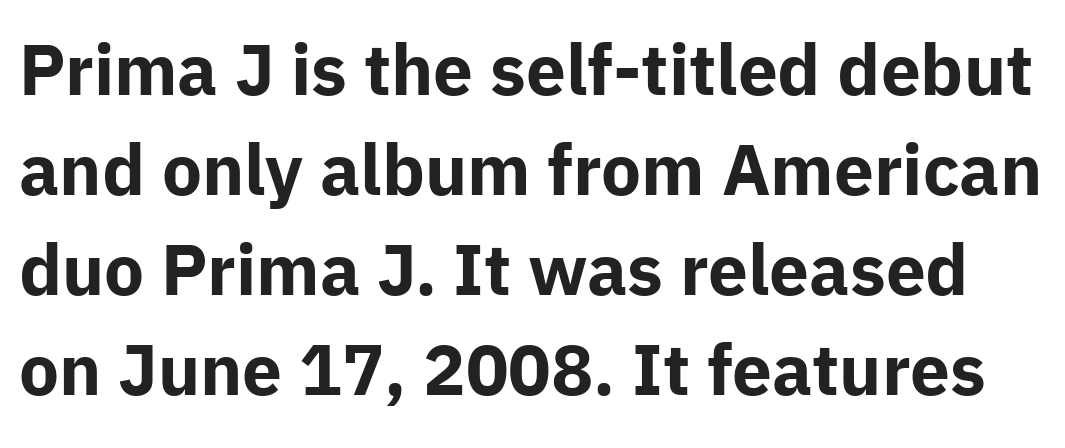
The image shows 71 px bold sans-serif type, upright; set normal line spacing (1.41x), normal letter spacing, not underlined; low stroke contrast and a medium x-height.
